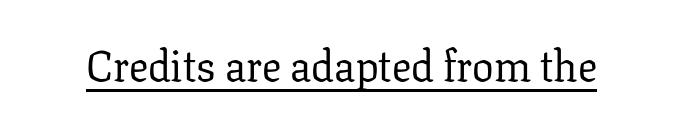
{"serif": "yes", "italic": "no", "bold": "no", "weight": "regular", "width": "normal", "stroke_contrast": "low", "x_height": "medium", "monospaced": "no", "underline": "yes", "letter_spacing": "normal", "letter_spacing_em": 0.0, "glyph_px": 43}
